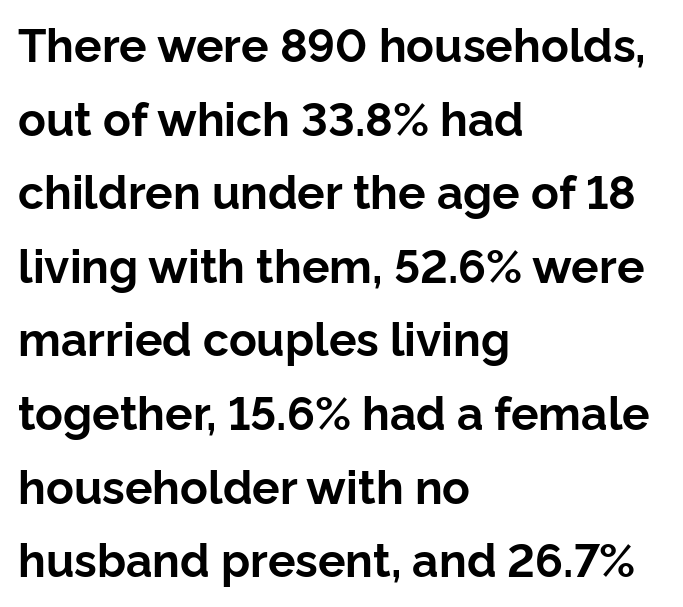
Letters rest on an invisible, unmarked baseline. Bold? Absolutely — the strokes are thick and heavy. Nothing unusual about the tracking: characters are spaced as the font intends. You can tell it's not italic because the verticals are truly vertical. What's the leading like? Ordinary, nothing unusual. These lines stack with their left ends in a neat column.
